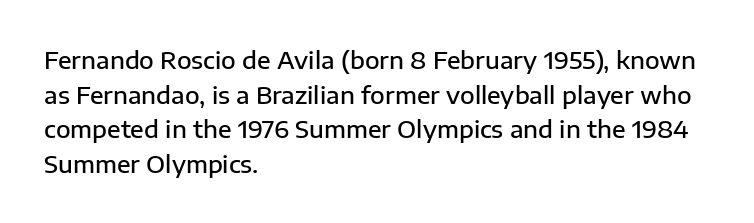
{"italic": "no", "bold": "semi", "underline": "no", "align": "left", "line_spacing": "normal", "line_spacing_ratio": 1.44, "letter_spacing": "normal", "letter_spacing_em": 0.0, "glyph_px": 24}
